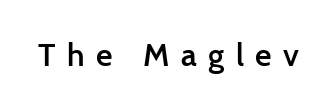
Q: Is the text bold? A: Semi-bold.
Q: Is the text italic (slanted)? A: No, it is upright.
Q: Is the typeface a serif or a sans-serif typeface? A: Sans-serif.
Q: Is the text underlined? A: No.
Q: Is the spacing between letters normal or unusually wide? A: Unusually wide.
Q: Width (condensed, normal, or wide)? A: Normal.
Q: Stroke contrast? A: Low.
Q: x-height? A: Medium.
Q: Monospaced? A: No.
